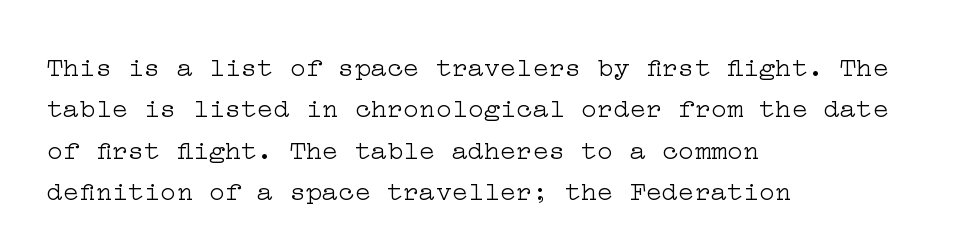
In terms of leading, this rendering sits right in the middle. The lettering stays uniformly vertical, giving the passage a roman look. Decoration check: the copy has no underline. The passage shown is not bold in any degree. How are the letters spaced? Ordinarily, with no added tracking.
